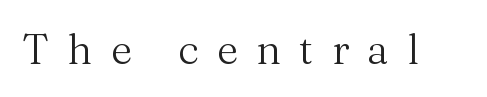
The words here are not underlined. Italic: no, the glyphs are upright roman. Stroke terminals: seriffed. You could not count columns in this text — the font is proportionally spaced.
